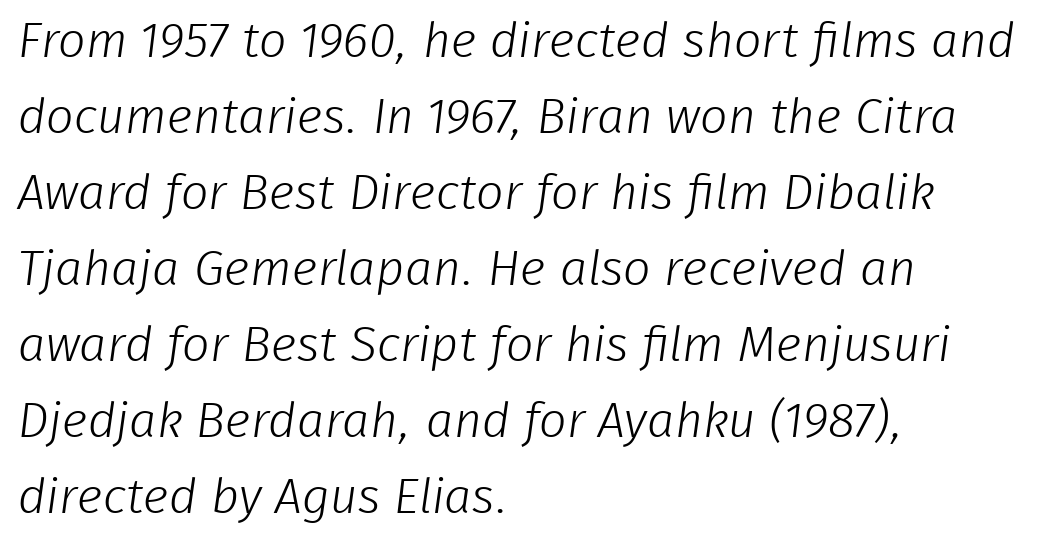
The image shows 49 px light sans-serif type; set left-aligned, normal line spacing (1.55x), normal letter spacing, not underlined; low stroke contrast and a medium x-height.
